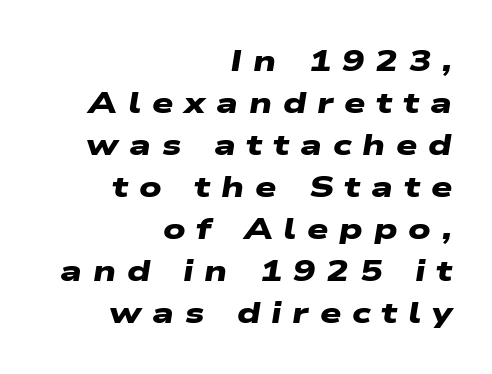
The image shows 30 px heavy, wide sans-serif type; set right-aligned, normal line spacing (1.4x), unusually wide letter spacing (+0.36 em), not underlined; low stroke contrast and a medium x-height.
